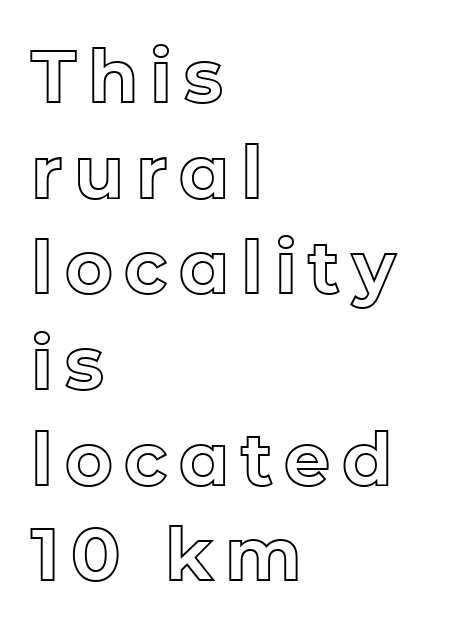
The image shows 73 px text type, upright; set left-aligned, normal line spacing (1.31x), not underlined; a medium x-height.
